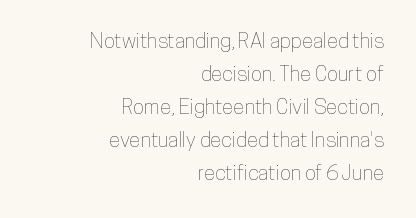
The image shows 21 px text type, upright; set right-aligned, normal line spacing (1.57x), normal letter spacing, not underlined.
